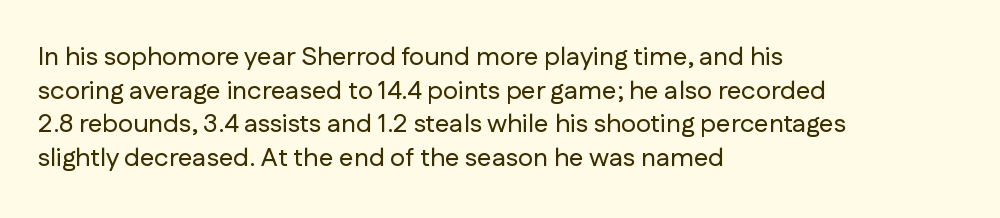
Q: Is the text italic (slanted)? A: No, it is upright.
Q: Is the text underlined? A: No.
Q: How is the paragraph aligned? A: Left-aligned.
Q: Is the spacing between letters normal or unusually wide? A: Normal.
Q: Is the spacing between lines tight, normal or loose? A: Normal.
